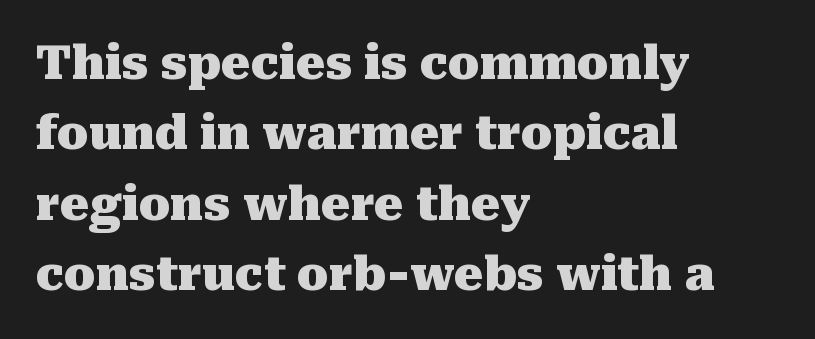
Q: Is the text bold? A: Yes.
Q: Is the text italic (slanted)? A: No, it is upright.
Q: Is the typeface a serif or a sans-serif typeface? A: Serif.
Q: Is the text underlined? A: No.
Q: How is the paragraph aligned? A: Left-aligned.
Q: Is the spacing between letters normal or unusually wide? A: Normal.
Q: Is the spacing between lines tight, normal or loose? A: Normal.
Q: Width (condensed, normal, or wide)? A: Normal.
Q: Stroke contrast? A: Medium.
Q: x-height? A: Medium.
Q: Monospaced? A: No.
